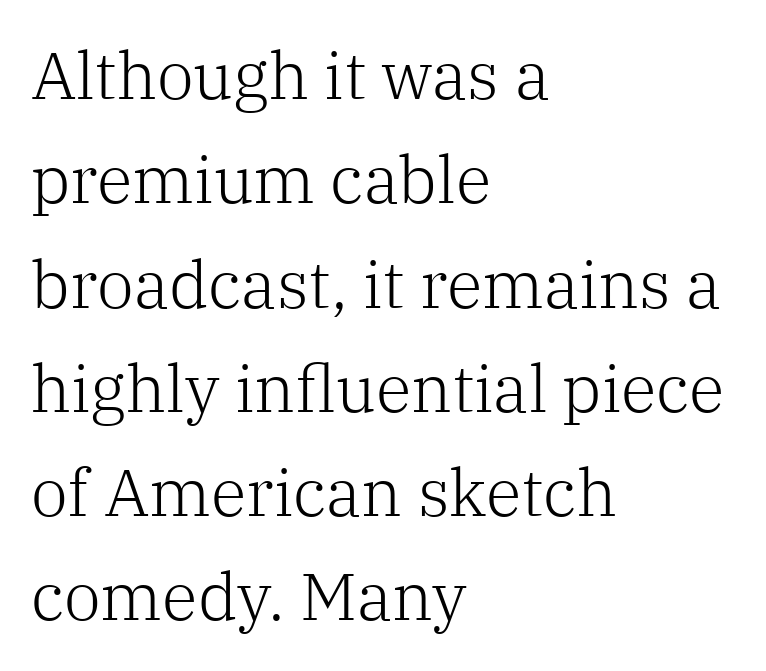
Do the letters lean? They stand straight. Counters stay open thanks to moderate or lighter strokes. This rendering employs a face with finishing strokes, i.e., a serif. Note the varied advance widths — an 'i' is clearly narrower than an 'm'. The text block is weighted toward the left margin, trailing off unevenly rightward.
